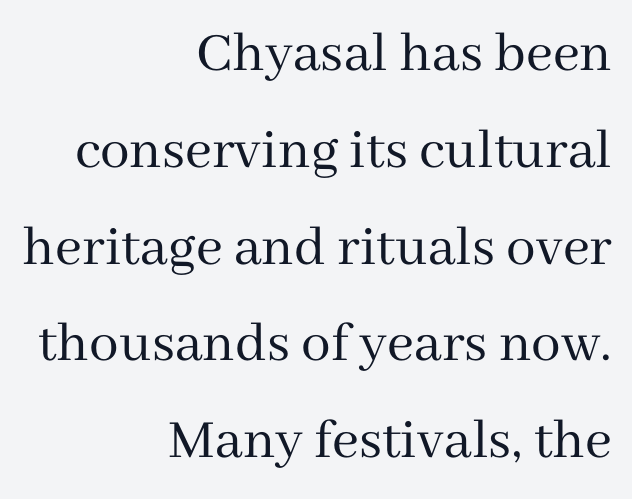
{"serif": "yes", "italic": "no", "bold": "no", "weight": "regular", "width": "normal", "stroke_contrast": "medium", "x_height": "medium", "monospaced": "no", "underline": "no", "align": "right", "line_spacing": "normal", "line_spacing_ratio": 1.64, "letter_spacing": "normal", "letter_spacing_em": 0.0, "glyph_px": 59}
